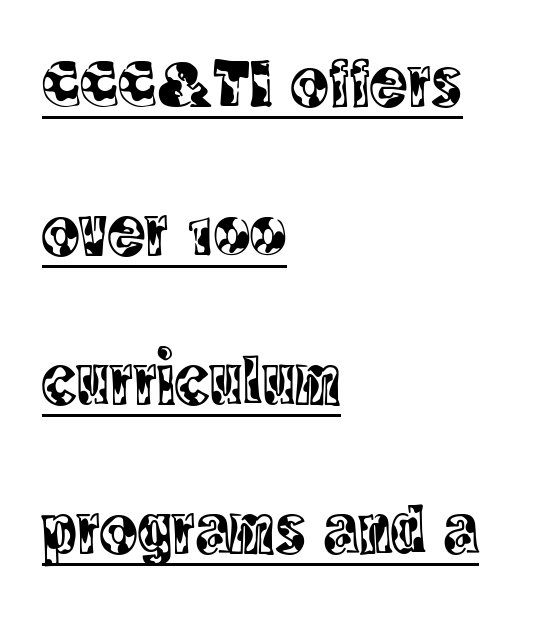
Q: Is the text italic (slanted)? A: No, it is upright.
Q: Is the typeface a serif or a sans-serif typeface? A: Serif.
Q: Is the text underlined? A: Yes.
Q: How is the paragraph aligned? A: Left-aligned.
Q: Is the spacing between letters normal or unusually wide? A: Normal.
Q: Is the spacing between lines tight, normal or loose? A: Loose.
Q: Width (condensed, normal, or wide)? A: Condensed.
Q: x-height? A: Large.
Q: Monospaced? A: No.
